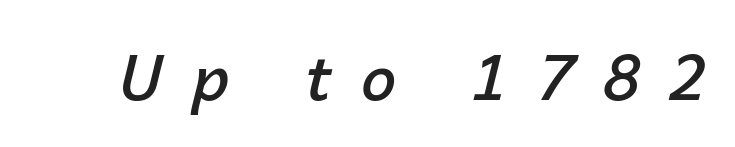
Check the space under the baseline: it is left empty. The typesetting leans somewhat heavy: a semibold. The gaps between neighbouring characters are conspicuously large. The font's italic variant was chosen for this text. Think of a printed novel: that variable character pitch is what you see here.
